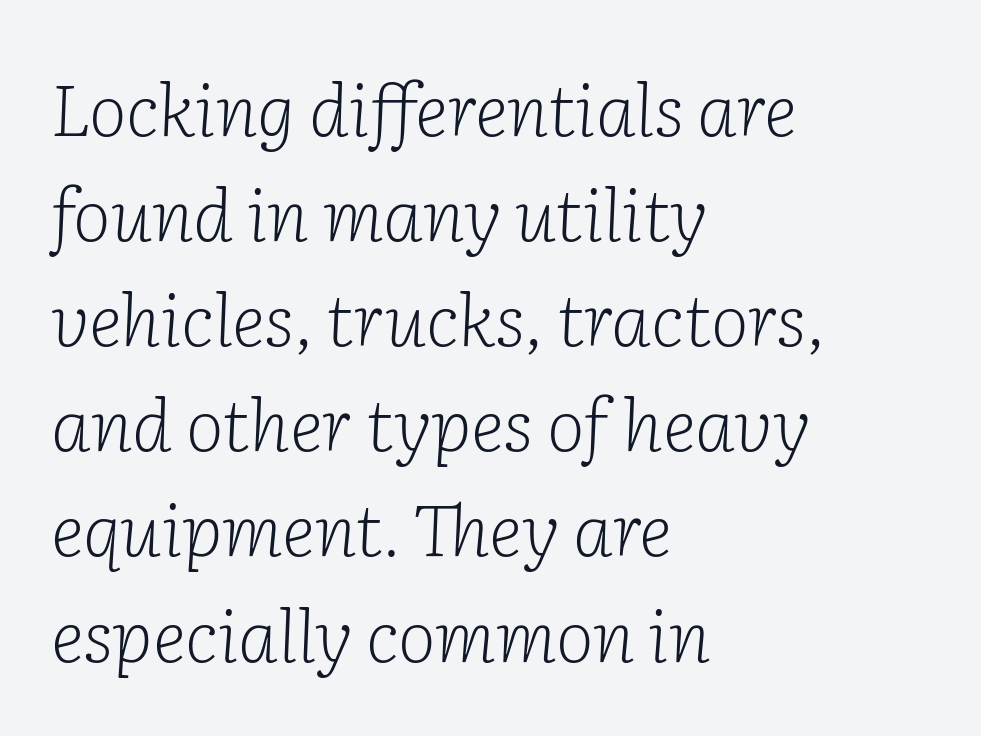
There is no visible air inserted between adjacent glyphs. Each row of text sits above clean, open space. Teacher's note: observe the even left margin — that is flush-left alignment. The typeface has the unassuming heft of standard copy or less. Varying glyph widths throughout — classic text-font behaviour.
